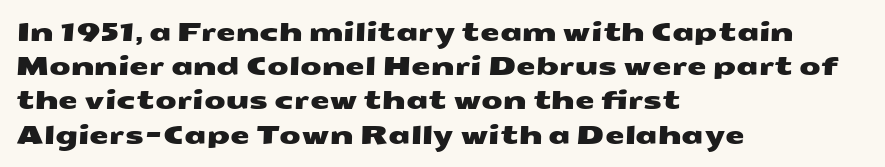
The paragraph has a hard left edge and a soft right edge. The glyphs are unaccompanied by any horizontal stroke below them. You could call the tracking neutral — neither tight nor loose. Vertical spacing — default.
